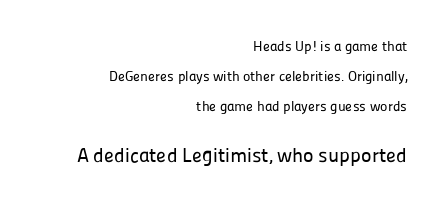
Students, note that the glyphs here touch the page at normal intervals. Here the second block reads like a headline and the first like body copy. Reading down the column, the eye jumps a long way to each next line. This sample is right-justified, so line beginnings fall wherever the words allow.
